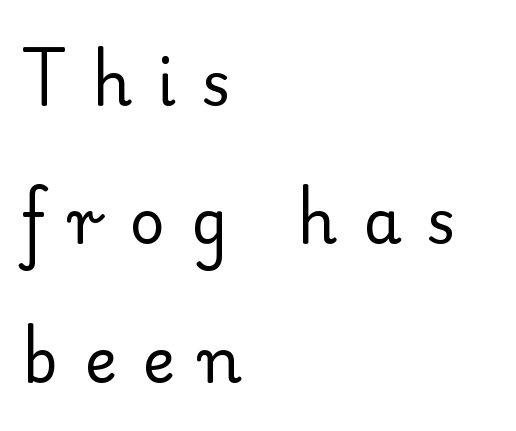
The image shows 61 px regular-weight serif type, upright; set left-aligned, loose line spacing (2.27x), unusually wide letter spacing (+0.42 em), not underlined; low stroke contrast and a small x-height.
